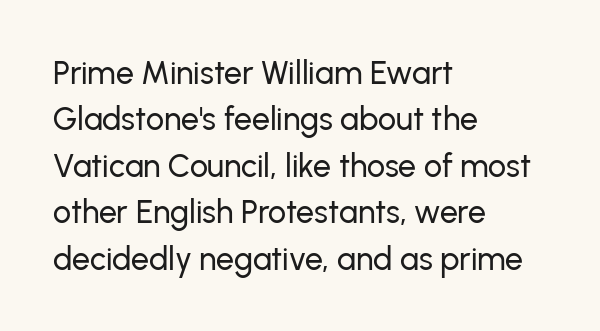
{"serif": "no", "italic": "no", "width": "normal", "stroke_contrast": "low", "x_height": "medium", "monospaced": "no", "underline": "no", "align": "left", "line_spacing": "normal", "line_spacing_ratio": 1.45, "letter_spacing": "normal", "letter_spacing_em": 0.0, "glyph_px": 32}
